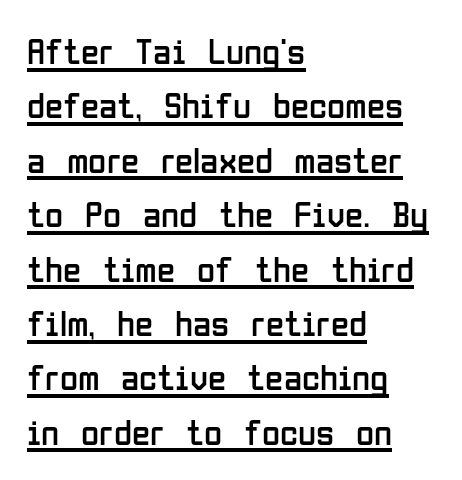
Q: Is the text bold? A: No.
Q: Is the text italic (slanted)? A: No, it is upright.
Q: Is the typeface a serif or a sans-serif typeface? A: Sans-serif.
Q: Is the text underlined? A: Yes.
Q: How is the paragraph aligned? A: Left-aligned.
Q: Is the spacing between letters normal or unusually wide? A: Normal.
Q: Is the spacing between lines tight, normal or loose? A: Normal.
Q: Width (condensed, normal, or wide)? A: Condensed.
Q: Stroke contrast? A: Low.
Q: x-height? A: Medium.
Q: Monospaced? A: No.
